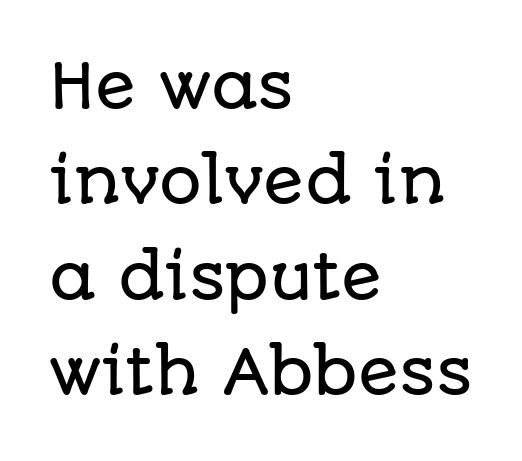
Q: Is the text italic (slanted)? A: No, it is upright.
Q: Is the typeface a serif or a sans-serif typeface? A: Sans-serif.
Q: Is the text underlined? A: No.
Q: How is the paragraph aligned? A: Left-aligned.
Q: Is the spacing between letters normal or unusually wide? A: Normal.
Q: Is the spacing between lines tight, normal or loose? A: Normal.
Q: Width (condensed, normal, or wide)? A: Normal.
Q: Stroke contrast? A: Low.
Q: x-height? A: Large.
Q: Monospaced? A: No.
